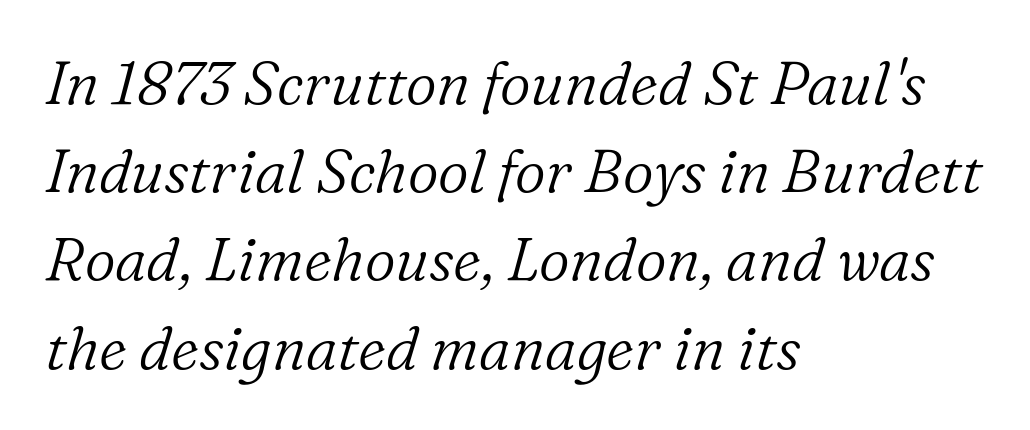
The image shows 60 px light serif type, italic (leaning right); set left-aligned, normal line spacing (1.47x), normal letter spacing, not underlined; low stroke contrast and a medium x-height.
